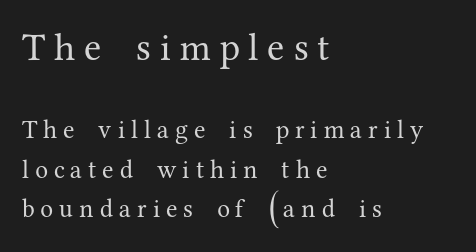
{"serif": "yes", "italic": "no", "bold": "no", "weight": "regular", "width": "normal", "stroke_contrast": "medium", "x_height": "medium", "monospaced": "no", "underline": "no", "align": "left", "line_spacing": "normal", "line_spacing_ratio": 1.53, "letter_spacing": "wide", "letter_spacing_em": 0.23, "larger_block": "first", "size_ratio": 1.5, "glyph_px": 39}
